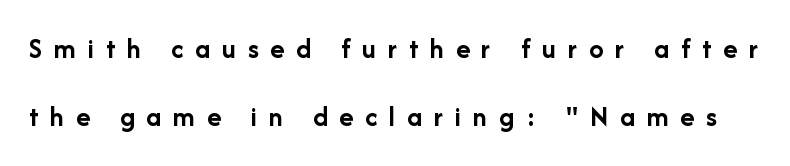
Leading: increased. Is there any slant? The stems are plumb. Character widths vary here, with narrow letters taking less room than wide ones. These lines are composed in type without serifs. The glyphs have the mass of a bold cut. Glyph-to-glyph distance is far greater than everyday printed text.
